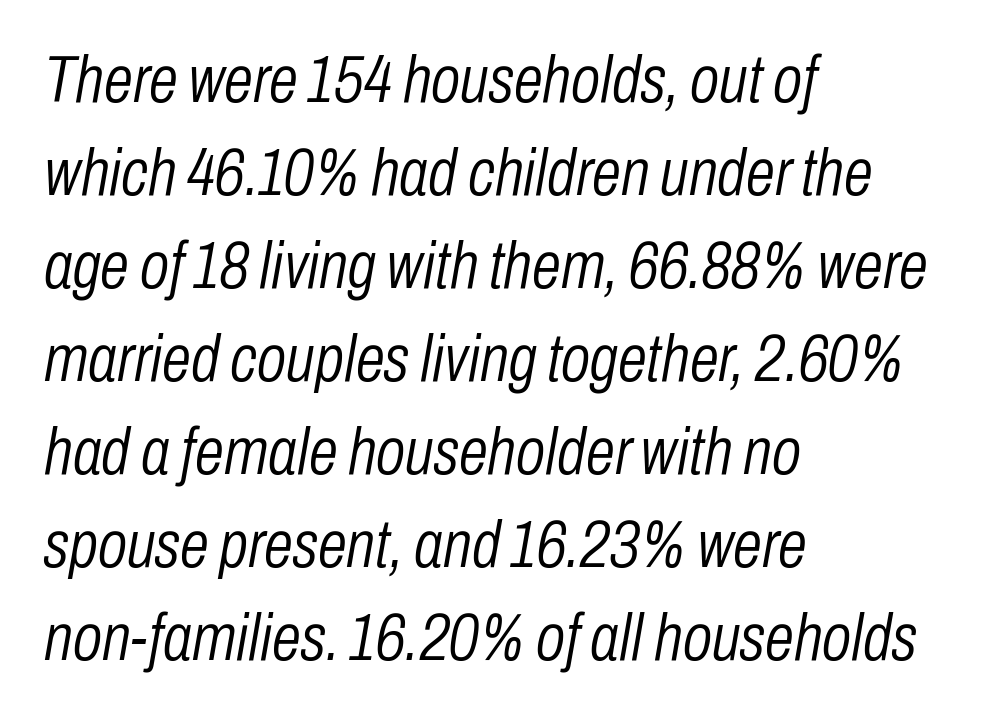
Q: Is the text bold? A: No.
Q: Is the text italic (slanted)? A: Yes, it leans right by about 10 degrees.
Q: Is the text underlined? A: No.
Q: How is the paragraph aligned? A: Left-aligned.
Q: Is the spacing between letters normal or unusually wide? A: Normal.
Q: Is the spacing between lines tight, normal or loose? A: Normal.
Q: Width (condensed, normal, or wide)? A: Condensed.
Q: Stroke contrast? A: Low.
Q: x-height? A: Medium.
Q: Monospaced? A: No.
